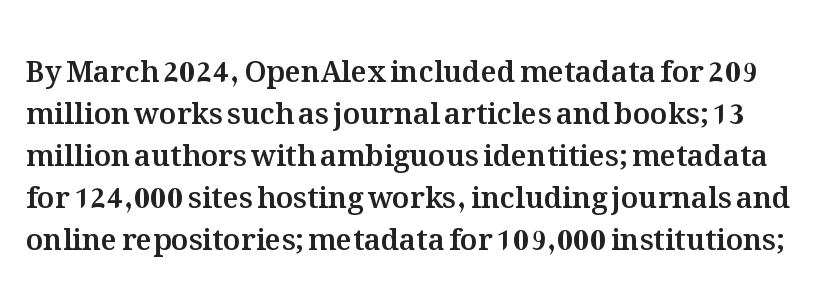
{"italic": "no", "width": "normal", "stroke_contrast": "medium", "x_height": "medium", "monospaced": "no", "underline": "no", "line_spacing": "normal", "line_spacing_ratio": 1.45, "letter_spacing": "normal", "letter_spacing_em": 0.0, "glyph_px": 29}
